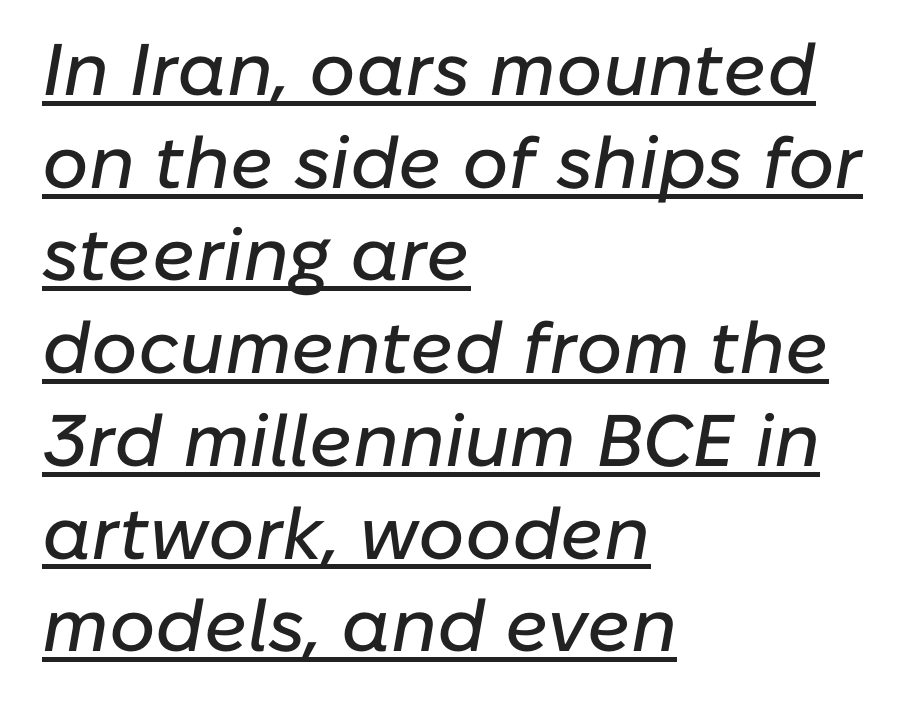
Q: Is the text italic (slanted)? A: Yes, it leans right by about 10 degrees.
Q: Is the text underlined? A: Yes.
Q: How is the paragraph aligned? A: Left-aligned.
Q: Is the spacing between letters normal or unusually wide? A: Normal.
Q: Is the spacing between lines tight, normal or loose? A: Normal.
Q: Width (condensed, normal, or wide)? A: Normal.
Q: Stroke contrast? A: Low.
Q: x-height? A: Medium.
Q: Monospaced? A: No.
